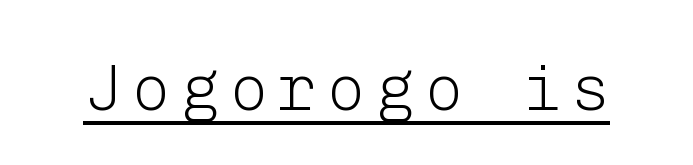
Q: Is the text bold? A: No.
Q: Is the text italic (slanted)? A: No, it is upright.
Q: Is the typeface a serif or a sans-serif typeface? A: Sans-serif.
Q: Is the text underlined? A: Yes.
Q: Width (condensed, normal, or wide)? A: Normal.
Q: Stroke contrast? A: Low.
Q: x-height? A: Medium.
